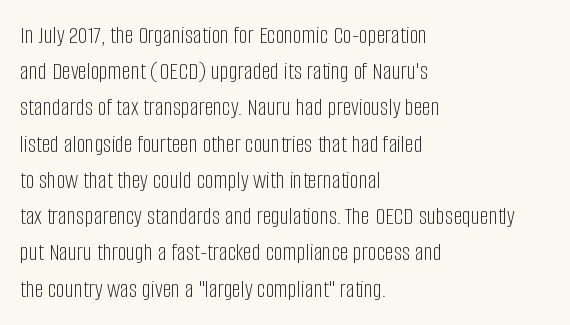
Q: Is the text bold? A: No.
Q: Is the text italic (slanted)? A: No, it is upright.
Q: Is the text underlined? A: No.
Q: How is the paragraph aligned? A: Left-aligned.
Q: Is the spacing between letters normal or unusually wide? A: Normal.
Q: Is the spacing between lines tight, normal or loose? A: Normal.
